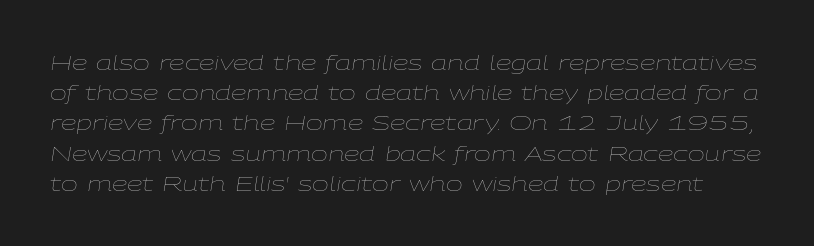
The image shows 20 px text type, italic (leaning right); set normal line spacing (1.51x), normal letter spacing, not underlined.
